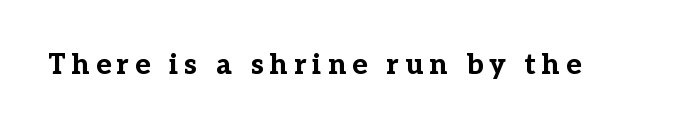
The image shows 28 px bold serif type, upright; set unusually wide letter spacing (+0.22 em), not underlined; low stroke contrast and a medium x-height.
